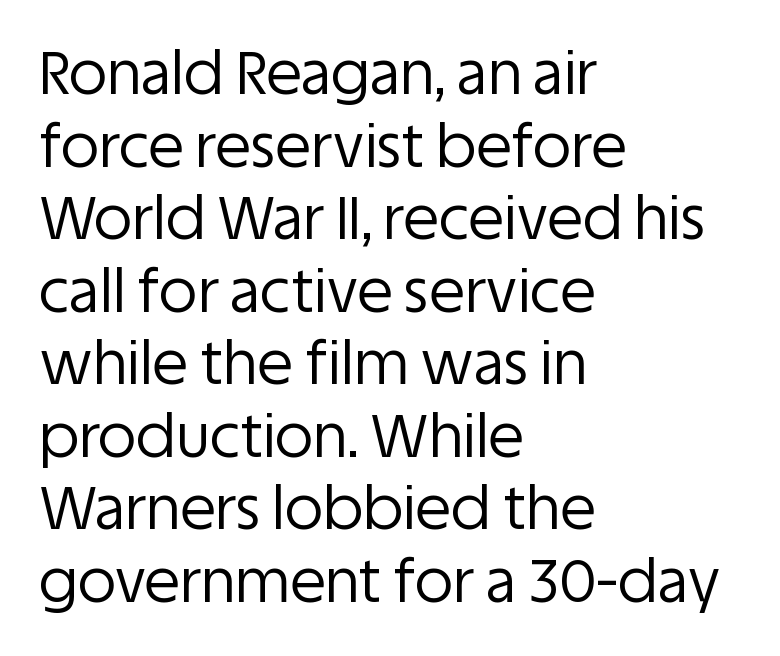
{"serif": "no", "italic": "no", "bold": "no", "weight": "regular", "width": "normal", "stroke_contrast": "low", "x_height": "large", "monospaced": "no", "underline": "no", "align": "left", "line_spacing_ratio": 1.23, "letter_spacing": "normal", "letter_spacing_em": 0.0, "glyph_px": 59}
